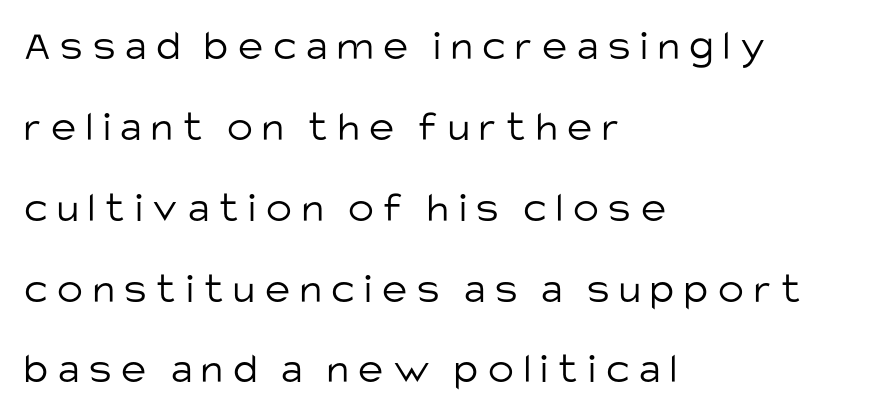
{"serif": "no", "italic": "no", "bold": "no", "weight": "light", "width": "normal", "stroke_contrast": "low", "x_height": "large", "monospaced": "no", "underline": "no", "align": "left", "line_spacing_ratio": 1.88, "letter_spacing": "wide", "letter_spacing_em": 0.23, "glyph_px": 43}
